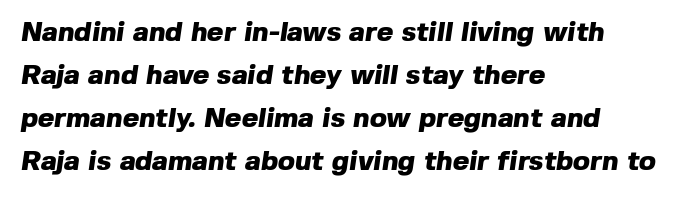
Q: Is the text bold? A: Yes.
Q: Is the typeface a serif or a sans-serif typeface? A: Sans-serif.
Q: Is the text underlined? A: No.
Q: How is the paragraph aligned? A: Left-aligned.
Q: Is the spacing between letters normal or unusually wide? A: Normal.
Q: Is the spacing between lines tight, normal or loose? A: Normal.
Q: Width (condensed, normal, or wide)? A: Normal.
Q: x-height? A: Medium.
Q: Monospaced? A: No.
